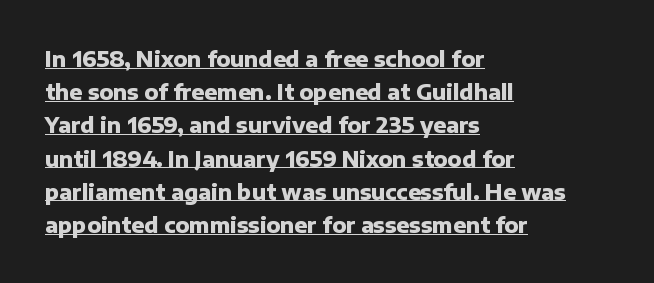
Q: Is the text bold? A: Yes.
Q: Is the text italic (slanted)? A: No, it is upright.
Q: Is the text underlined? A: Yes.
Q: How is the paragraph aligned? A: Left-aligned.
Q: Is the spacing between letters normal or unusually wide? A: Normal.
Q: Is the spacing between lines tight, normal or loose? A: Normal.
